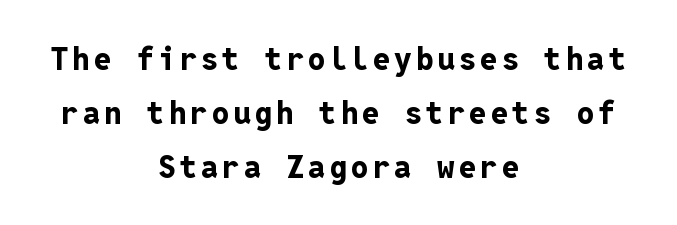
Letters rest on an invisible, unmarked baseline. Compared with an ordinary text face, these strokes are far heavier — a full bold. If you drew a line through each stem, it would be perfectly vertical. Type style note: lacks serifs.
